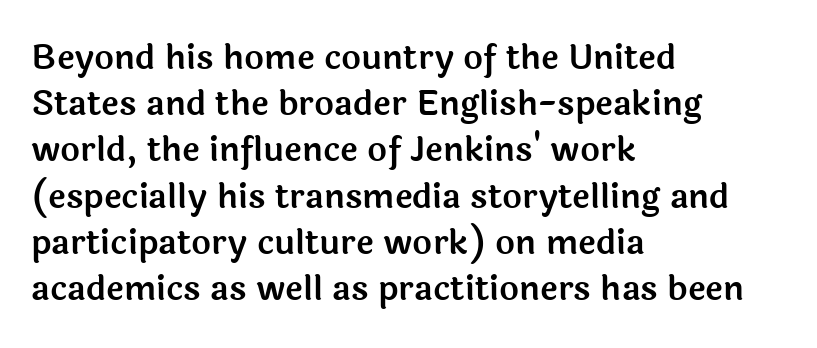
Each line starts at the same left margin while the right side varies. Honestly, the letter spacing is just normal — you wouldn't notice it. Honestly, there is no underline to notice here at all. These lines are rendered in a variable-pitch font.
